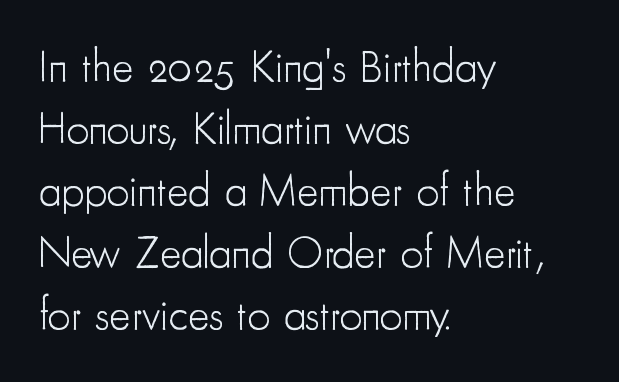
{"serif": "no", "italic": "no", "bold": "no", "weight": "light", "width": "condensed", "stroke_contrast": "low", "x_height": "small", "monospaced": "no", "underline": "no", "align": "left", "line_spacing": "normal", "line_spacing_ratio": 1.38, "letter_spacing": "normal", "letter_spacing_em": 0.0, "glyph_px": 45}
